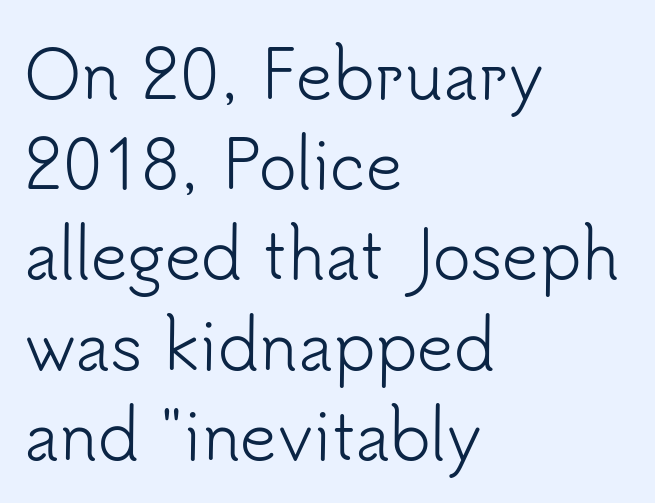
The image shows 64 px light sans-serif type, upright; set left-aligned, normal line spacing (1.41x), normal letter spacing, not underlined; low stroke contrast and a small x-height.
